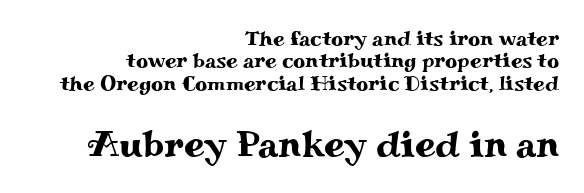
Q: Is the text italic (slanted)? A: No, it is upright.
Q: Is the typeface a serif or a sans-serif typeface? A: Serif.
Q: Is the text underlined? A: No.
Q: How is the paragraph aligned? A: Right-aligned.
Q: Is the spacing between letters normal or unusually wide? A: Normal.
Q: Is the spacing between lines tight, normal or loose? A: Tight.
Q: Which block of text is set in a larger size, the first (top) or the second (bottom)? A: The second (bottom) one.
Q: Width (condensed, normal, or wide)? A: Wide.
Q: Stroke contrast? A: Medium.
Q: x-height? A: Small.
Q: Monospaced? A: No.
